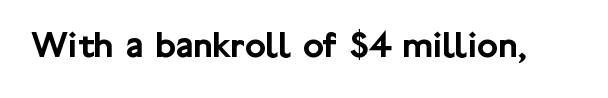
{"serif": "no", "italic": "no", "width": "normal", "stroke_contrast": "low", "x_height": "medium", "monospaced": "no", "underline": "no", "letter_spacing": "normal", "letter_spacing_em": 0.0, "glyph_px": 39}
